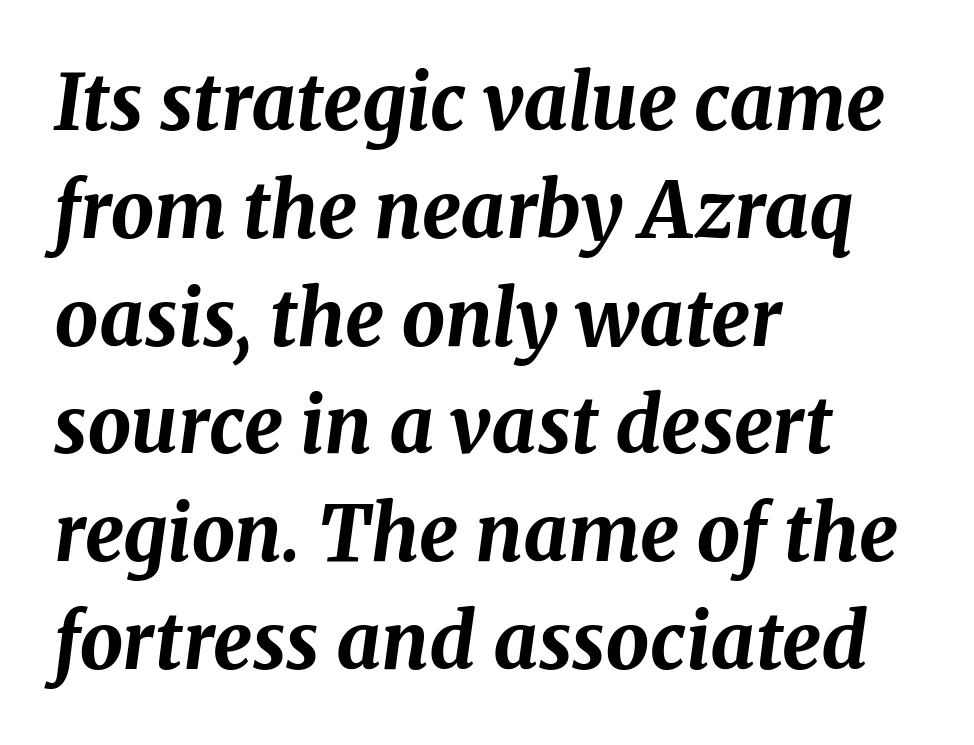
Nothing unusual about the tracking: characters are spaced as the font intends. These lines are rendered in a variable-pitch font. Each line starts at the same left margin while the right side varies. Look at the stroke-to-counter ratio: heavy, a bold. Is there much room between lines? A standard amount, neither cramped nor airy.
